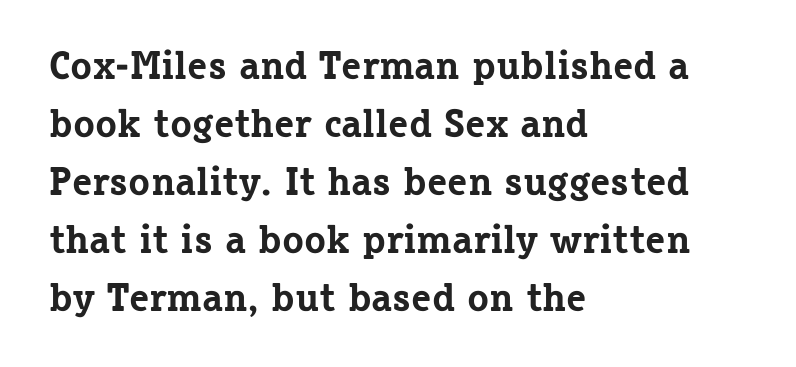
Q: Is the text bold? A: Yes.
Q: Is the text italic (slanted)? A: No, it is upright.
Q: Is the typeface a serif or a sans-serif typeface? A: Serif.
Q: Is the text underlined? A: No.
Q: How is the paragraph aligned? A: Left-aligned.
Q: Is the spacing between letters normal or unusually wide? A: Normal.
Q: Is the spacing between lines tight, normal or loose? A: Normal.
Q: Width (condensed, normal, or wide)? A: Normal.
Q: Stroke contrast? A: Low.
Q: x-height? A: Medium.
Q: Monospaced? A: No.
